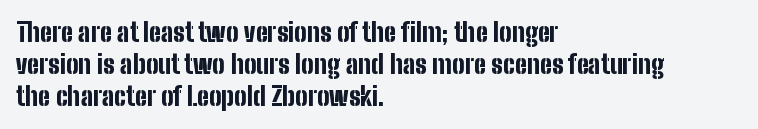
Descenders hang freely into open space. Rendered with straight, roman letterforms. The strokes are fattened all the way to bold. This rendering uses left alignment, leaving the right contour irregular.
